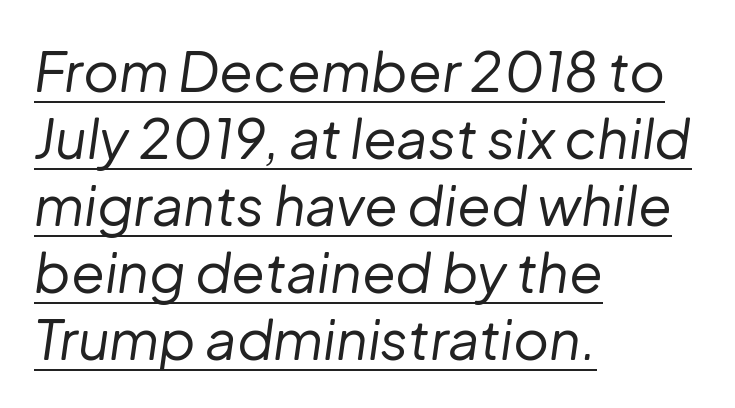
Is this a fixed-width face? No — the glyphs have proportional, varying widths. Caption: multi-line text, flush left, ragged right. Stems here are at most as thick as an everyday book face. The specimen reads as italic at a glance. The tracking reads as untouched default to a designer's eye.
